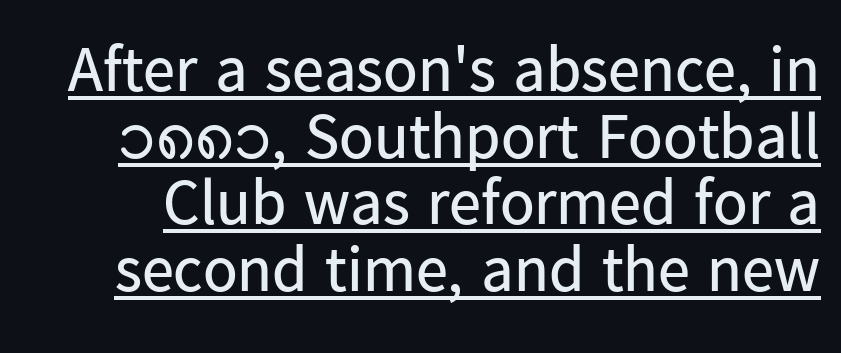
The image shows 64 px regular-weight sans-serif type, upright; set tight line spacing (1.04x), normal letter spacing, underlined; low stroke contrast and a medium x-height.
